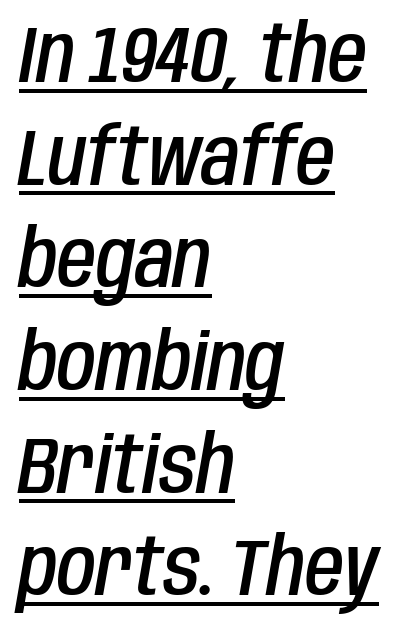
Line starts are locked; line ends wander. The face used here is a semibold: visibly heavier than regular, lighter than bold. The gaps between neighbouring characters are ordinary and unremarkable. The letters advance in unequal steps, a hallmark of proportional type. The glyphs look as if they've been sheared to an angle. The block of text has a typical density, with ordinary space between rows.
